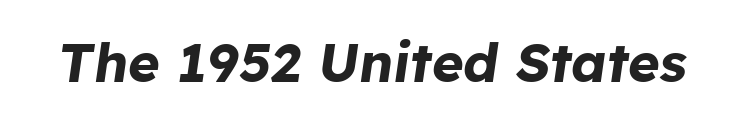
Style check: oblique. This sample has the flowing, uneven cadence of proportional lettering. Compared with typical body copy, the letter spacing here is the same. Strong, thick strokes mark this as bold type. A bare baseline throughout the passage.
